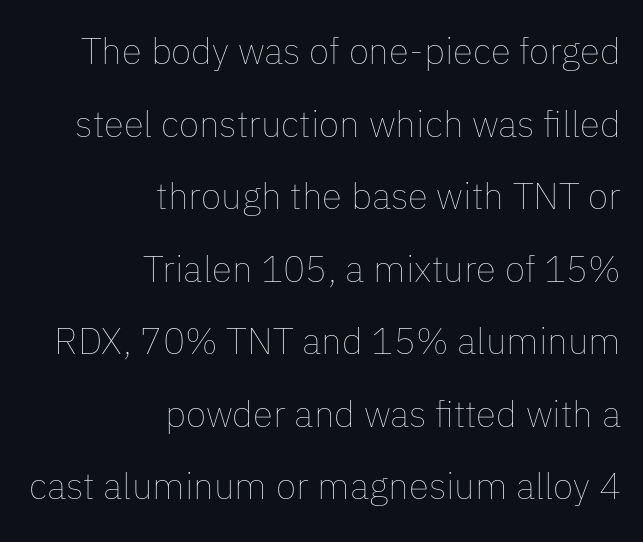
The image shows 37 px thin type, upright; set right-aligned, loose line spacing (1.96x), normal letter spacing, not underlined; low stroke contrast and a medium x-height.
